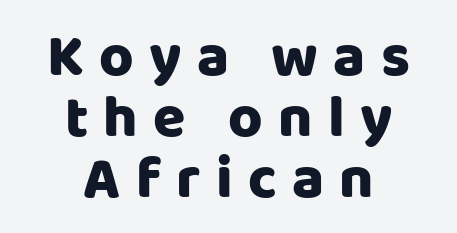
The image shows 59 px sans-serif type, upright; set centered, tight line spacing (1.03x), unusually wide letter spacing (+0.26 em), not underlined; low stroke contrast and a large x-height.
